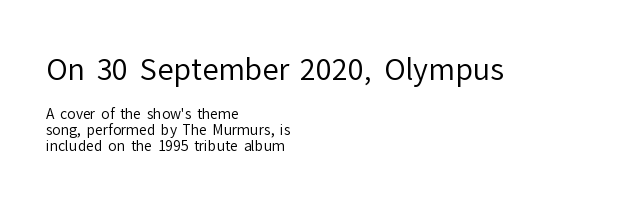
These lines were composed using upright roman letters. Do the characters align in a grid? No, the font is proportional. You can tell from the bare stems that sans-serif type was used. The baseline area is clear.
